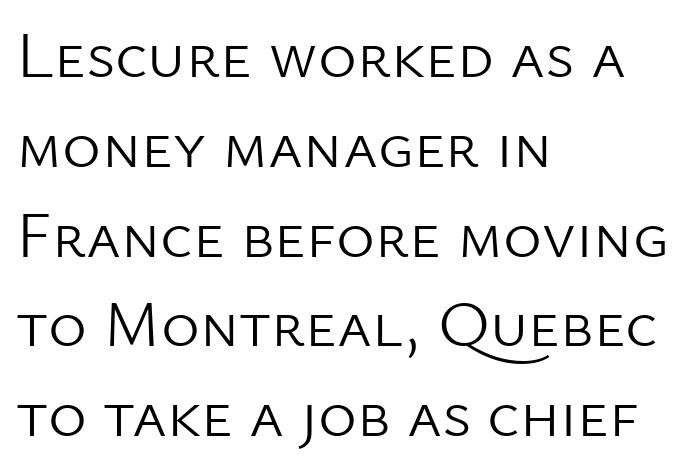
The image shows 66 px light sans-serif type, upright; set left-aligned, normal line spacing (1.36x), normal letter spacing, not underlined; low stroke contrast and a medium x-height.
